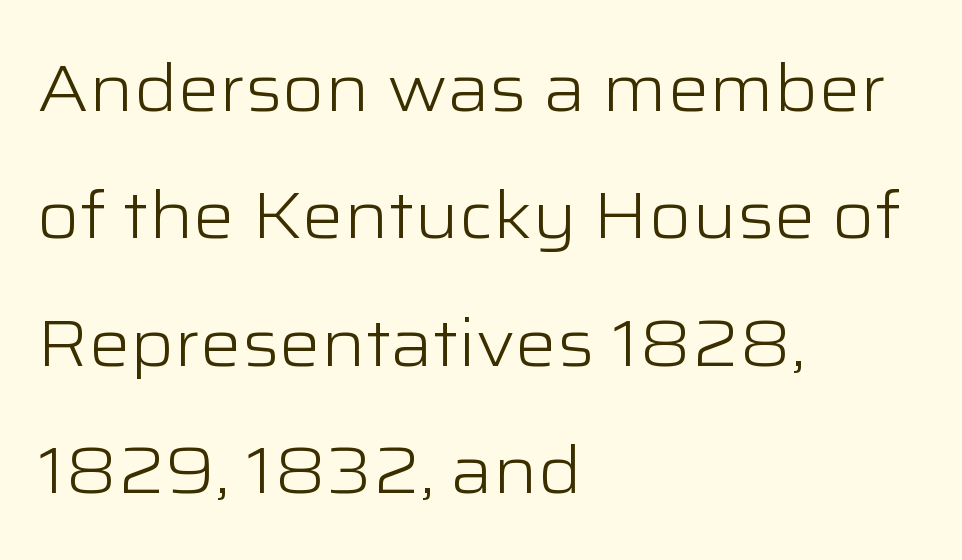
Honestly, the rows look like they've been pulled way apart. The line texture is even and compact thanks to regular tracking. Summary of weight: not heavy and not bold. Unlike a traditional serif, this face leaves its strokes unadorned. The lettering stays uniformly vertical, giving the passage a roman look. The zone under the glyphs is completely vacant.
